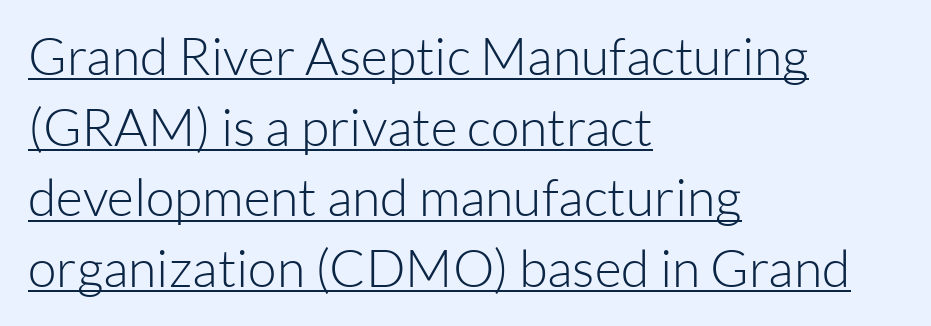
The image shows 52 px light sans-serif type, upright; set left-aligned, normal line spacing (1.36x), normal letter spacing, underlined; low stroke contrast and a medium x-height.
